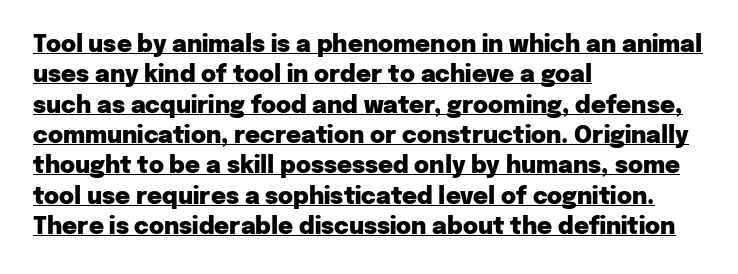
The image shows 23 px bold type, upright; set left-aligned, normal line spacing (1.32x), normal letter spacing, underlined.
